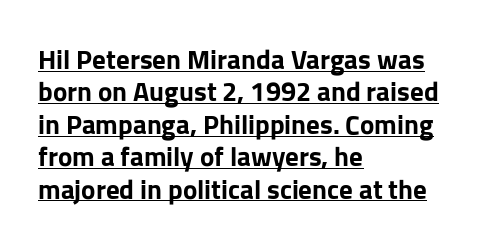
{"italic": "no", "bold": "yes", "underline": "yes", "align": "left", "line_spacing_ratio": 1.2, "letter_spacing": "normal", "letter_spacing_em": 0.0, "glyph_px": 27}
